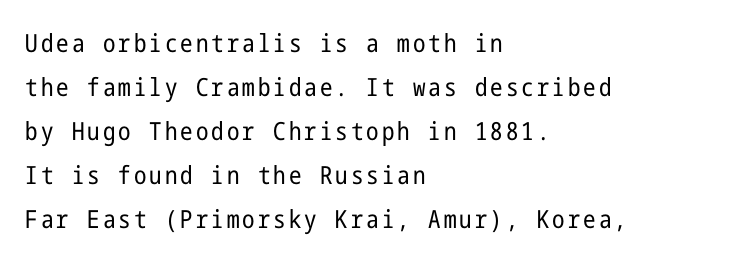
The font's upright variant was chosen for this text. On a weight scale, this lands at 450 or below. Just letters on the line, the space beneath them empty. In CSS terms this would be text-align: left.
